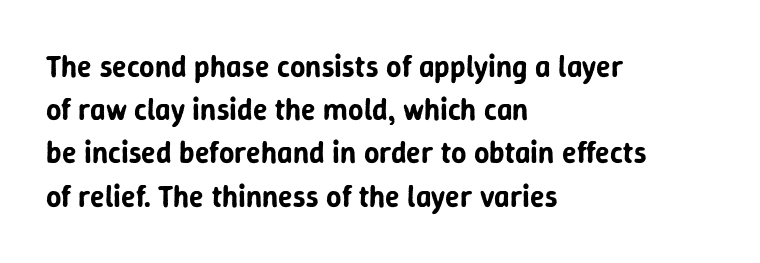
The image shows 30 px sans-serif type, upright; set left-aligned, normal line spacing (1.44x), normal letter spacing, not underlined; low stroke contrast and a medium x-height.
